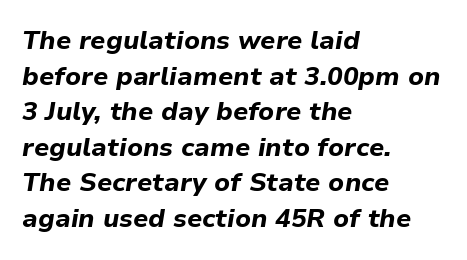
{"italic": "yes", "lean": "right", "slant_degrees": 9, "bold": "yes", "underline": "no", "align": "left", "line_spacing": "normal", "line_spacing_ratio": 1.37, "letter_spacing": "normal", "letter_spacing_em": 0.0, "glyph_px": 26}
